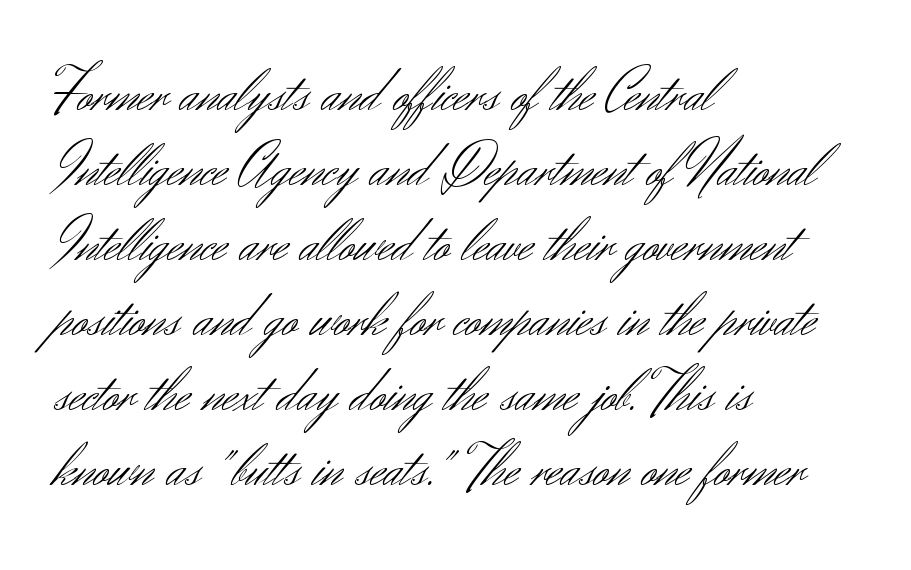
The image shows 61 px light sans-serif type; set left-aligned, line spacing 1.23x, normal letter spacing, not underlined; medium stroke contrast and a small x-height.
